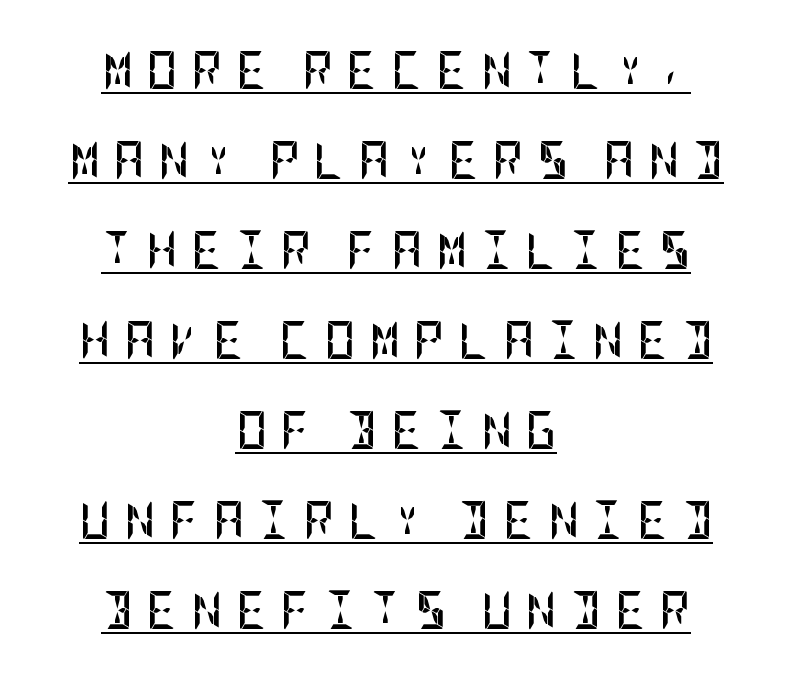
The image shows 38 px semibold, condensed sans-serif type, upright; set centered, loose line spacing (2.37x), unusually wide letter spacing (+0.36 em), underlined; low stroke contrast and a large x-height.
